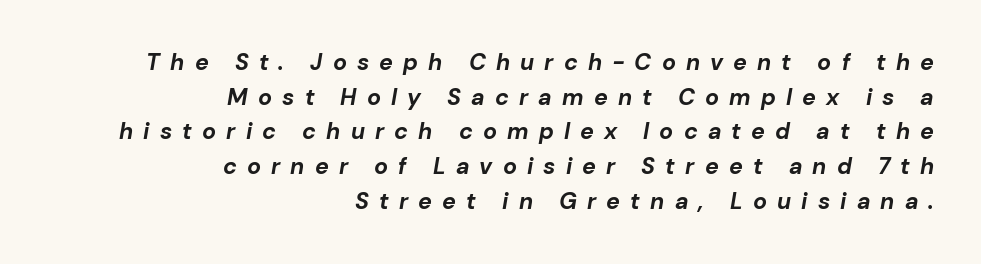
Q: Is the text bold? A: Yes.
Q: Is the text italic (slanted)? A: Yes, it leans right by about 10 degrees.
Q: Is the text underlined? A: No.
Q: How is the paragraph aligned? A: Right-aligned.
Q: Is the spacing between letters normal or unusually wide? A: Unusually wide.
Q: Is the spacing between lines tight, normal or loose? A: Normal.
